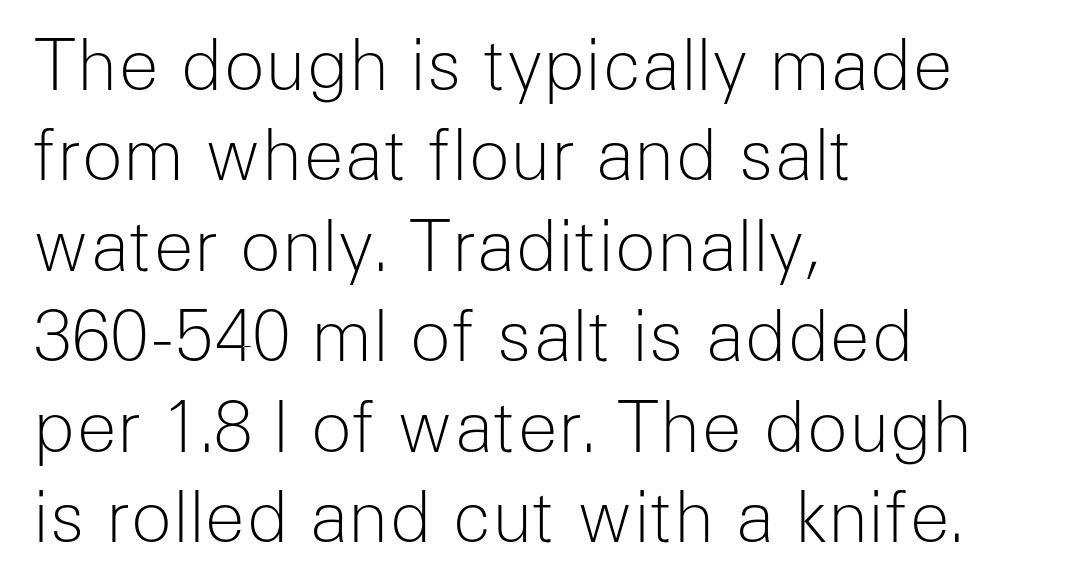
Counters stay open thanks to moderate or lighter strokes. Character widths vary here, with narrow letters taking less room than wide ones. All the whitespace from short lines collects on the right. Any mark beneath the type? The region is blank.
